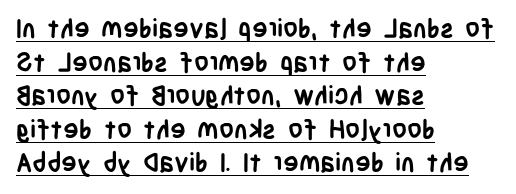
{"italic": "no", "bold": "yes", "underline": "yes", "align": "left", "line_spacing": "normal", "line_spacing_ratio": 1.29, "letter_spacing": "normal", "letter_spacing_em": 0.0, "glyph_px": 26}
